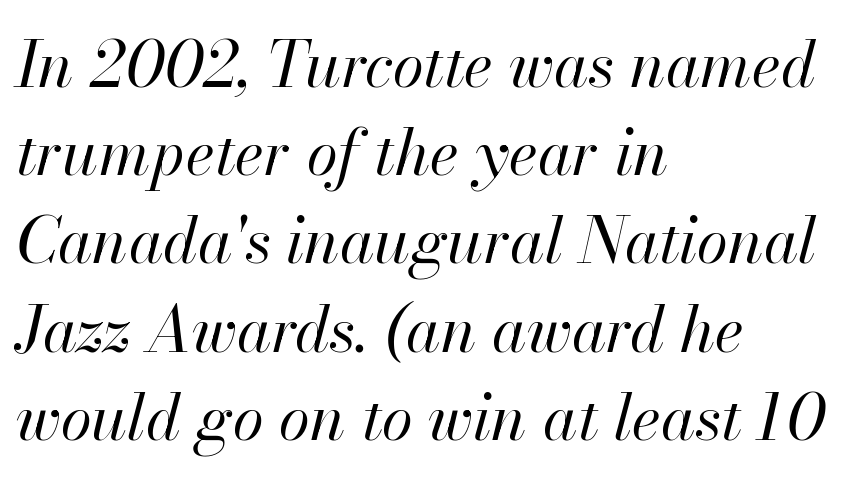
The text block is weighted toward the left margin, trailing off unevenly rightward. No chunkiness to these letters — they're not bold. Honestly, the row spacing looks completely unremarkable. Is the letter spacing exaggerated? No — it looks like the ordinary default. Varying glyph widths throughout — classic text-font behaviour.
